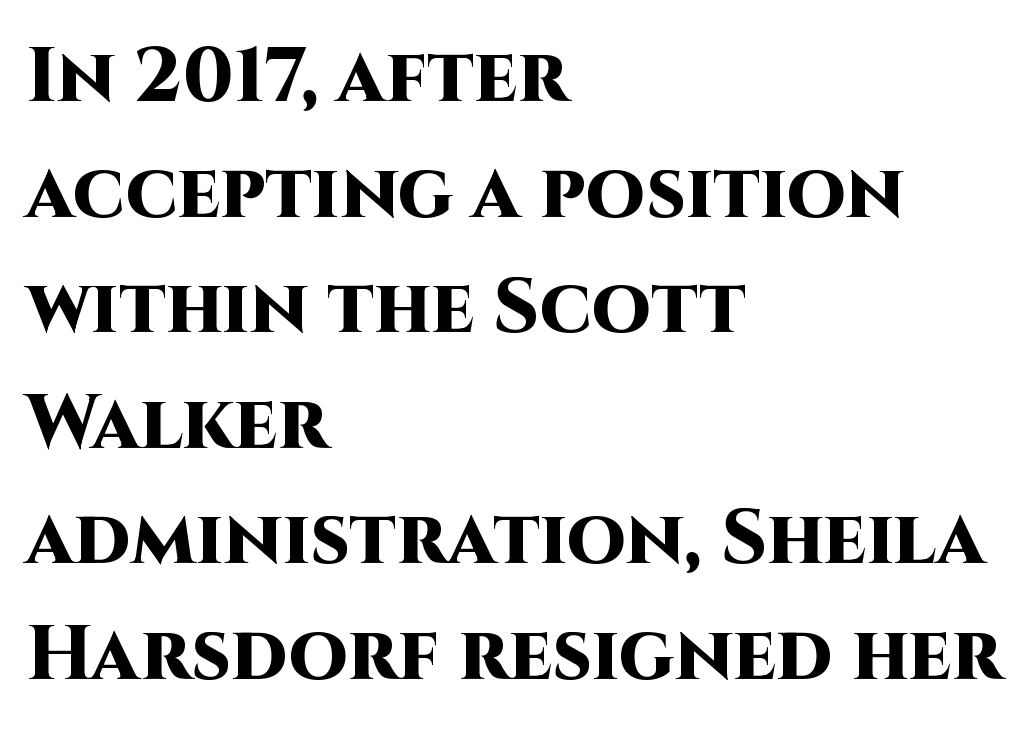
The image shows 76 px heavy sans-serif type, upright; set left-aligned, normal line spacing (1.52x), normal letter spacing, not underlined; high stroke contrast and a large x-height.
